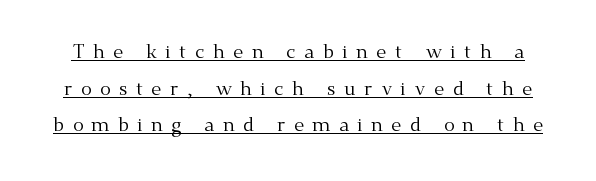
The image shows 20 px text type, upright; set line spacing 1.83x, unusually wide letter spacing (+0.42 em), underlined.
